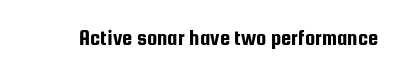
The image shows 23 px text type, upright; set normal letter spacing, not underlined.
